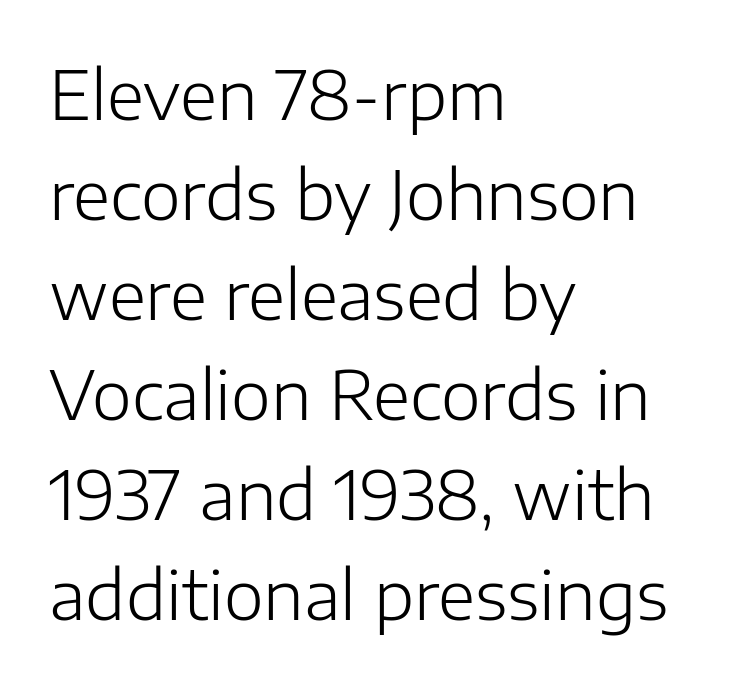
The image shows 68 px light sans-serif type, upright; set left-aligned, normal line spacing (1.47x), normal letter spacing, not underlined; low stroke contrast and a medium x-height.
